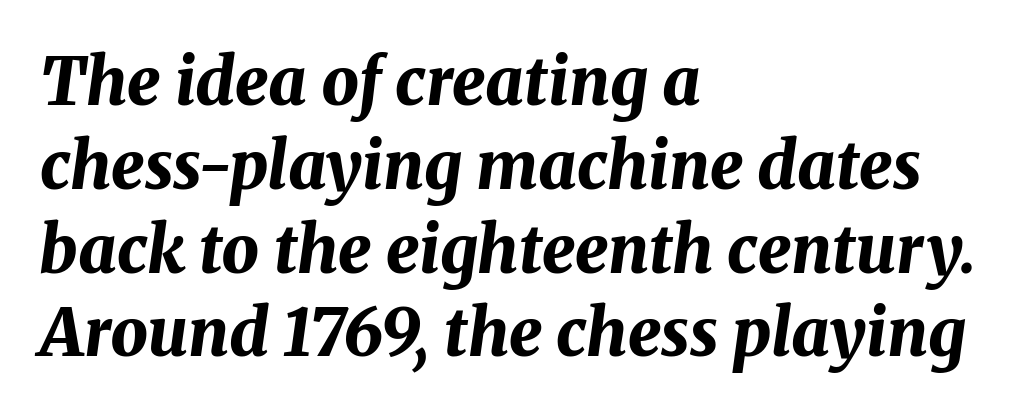
Q: Is the text bold? A: Yes.
Q: Is the text italic (slanted)? A: Yes, it leans right by about 8 degrees.
Q: Is the text underlined? A: No.
Q: How is the paragraph aligned? A: Left-aligned.
Q: Is the spacing between letters normal or unusually wide? A: Normal.
Q: Is the spacing between lines tight, normal or loose? A: Normal.
Q: Width (condensed, normal, or wide)? A: Normal.
Q: Stroke contrast? A: Medium.
Q: x-height? A: Medium.
Q: Monospaced? A: No.
